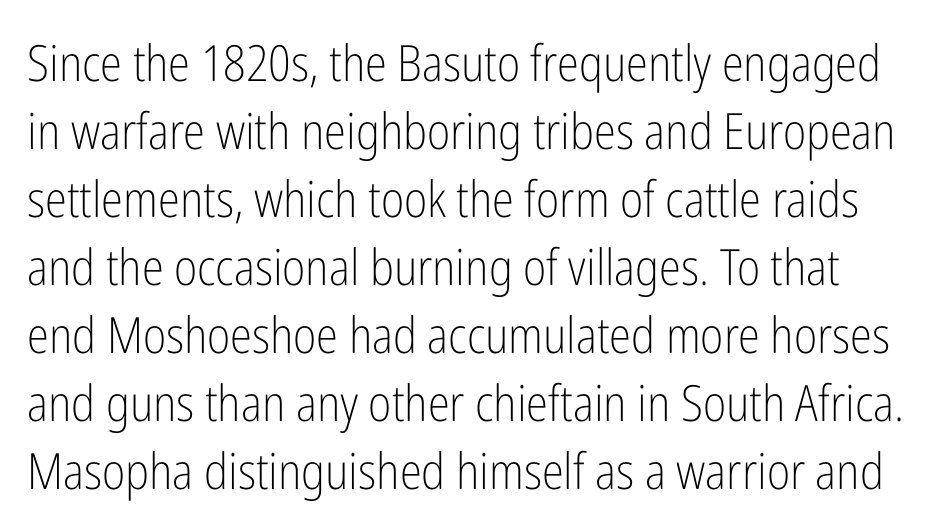
Q: Is the text bold? A: No.
Q: Is the text italic (slanted)? A: No, it is upright.
Q: Is the typeface a serif or a sans-serif typeface? A: Sans-serif.
Q: Is the text underlined? A: No.
Q: Is the spacing between letters normal or unusually wide? A: Normal.
Q: Is the spacing between lines tight, normal or loose? A: Normal.
Q: Width (condensed, normal, or wide)? A: Condensed.
Q: Stroke contrast? A: Low.
Q: x-height? A: Medium.
Q: Monospaced? A: No.
